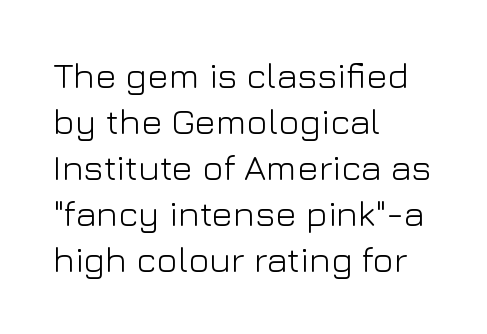
Q: Is the text bold? A: No.
Q: Is the text italic (slanted)? A: No, it is upright.
Q: Is the typeface a serif or a sans-serif typeface? A: Sans-serif.
Q: Is the text underlined? A: No.
Q: How is the paragraph aligned? A: Left-aligned.
Q: Is the spacing between letters normal or unusually wide? A: Normal.
Q: Is the spacing between lines tight, normal or loose? A: Normal.
Q: Width (condensed, normal, or wide)? A: Normal.
Q: Stroke contrast? A: Low.
Q: x-height? A: Medium.
Q: Monospaced? A: No.
